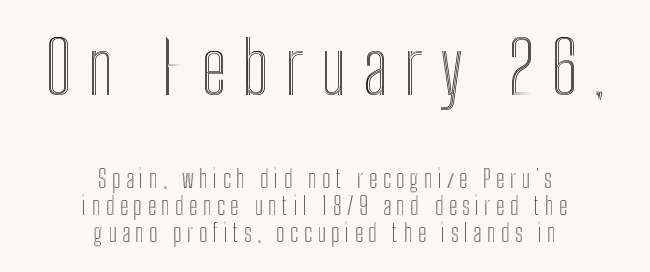
Anything drawn beneath the words? Only blank space. Size contrast runs from large at the top to small at the bottom. Spacing between characters has been opened up far beyond the box default. The vertical gap from one line to the next is small. Notice how the stems are strictly vertical — no italics here. Which margin do the lines hug? Neither — every line sits in the middle.
